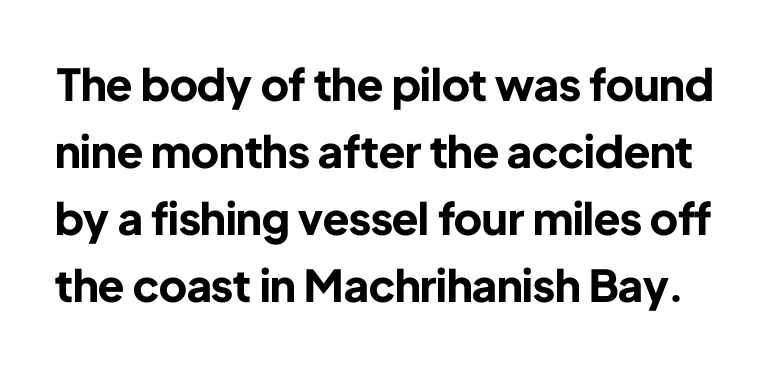
{"serif": "no", "italic": "no", "bold": "yes", "weight": "bold", "width": "normal", "stroke_contrast": "low", "x_height": "medium", "monospaced": "no", "underline": "no", "line_spacing": "normal", "line_spacing_ratio": 1.52, "letter_spacing": "normal", "letter_spacing_em": 0.0, "glyph_px": 44}
